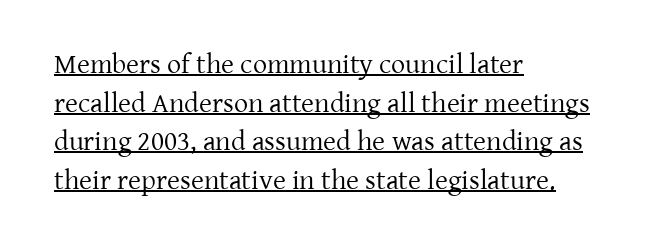
Every character sits straight up, as roman type does. The characters display serif detailing at their extremities. Summary of weight: not heavy and not bold. The passage is arranged the way most books set body copy — flush left.
